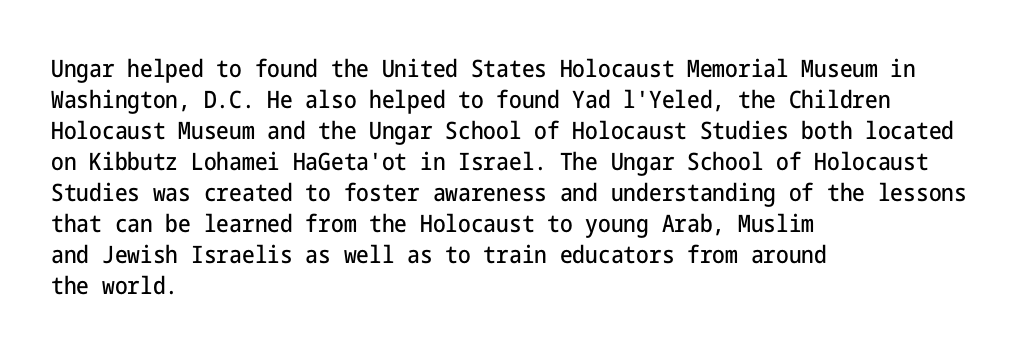
The image shows 24 px text type, upright; set left-aligned, normal line spacing (1.29x), normal letter spacing, not underlined.
